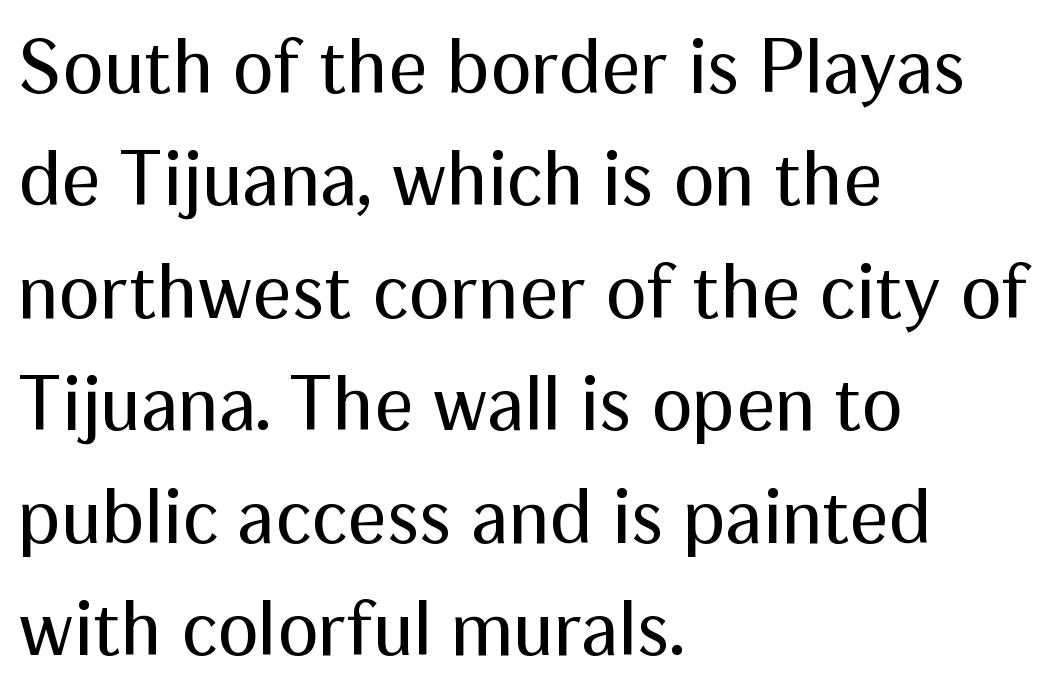
There is no visible air inserted between adjacent glyphs. Bold? No — there's no thickening of the strokes. Is there any slant? The stems are plumb. Are there feet on the stems? There aren't — it's a sans.
